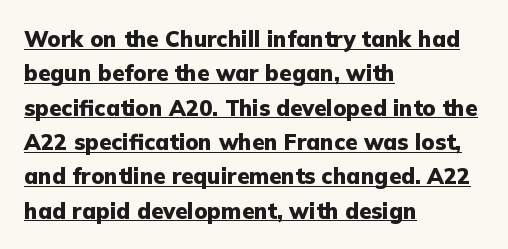
{"italic": "no", "bold": "yes", "underline": "yes", "align": "left", "line_spacing": "normal", "line_spacing_ratio": 1.56, "letter_spacing": "normal", "letter_spacing_em": 0.0, "glyph_px": 22}
